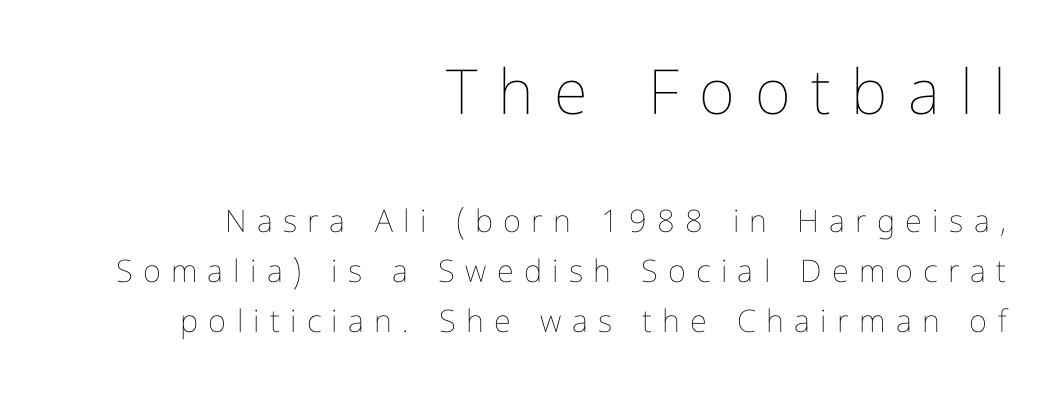
Q: Is the text bold? A: No.
Q: Is the text italic (slanted)? A: No, it is upright.
Q: Is the text underlined? A: No.
Q: How is the paragraph aligned? A: Right-aligned.
Q: Is the spacing between letters normal or unusually wide? A: Unusually wide.
Q: Is the spacing between lines tight, normal or loose? A: Normal.
Q: Which block of text is set in a larger size, the first (top) or the second (bottom)? A: The first (top) one.
Q: Width (condensed, normal, or wide)? A: Condensed.
Q: Stroke contrast? A: Low.
Q: x-height? A: Medium.
Q: Monospaced? A: No.
